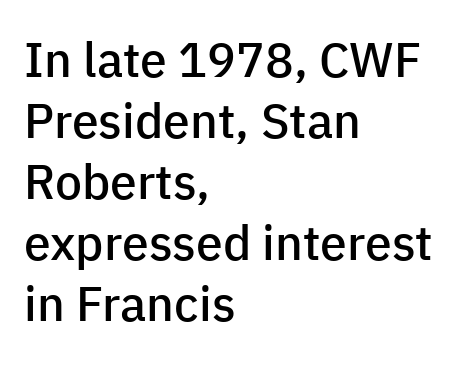
The image shows 48 px semibold sans-serif type, upright; set left-aligned, normal line spacing (1.27x), normal letter spacing, not underlined; low stroke contrast and a medium x-height.
